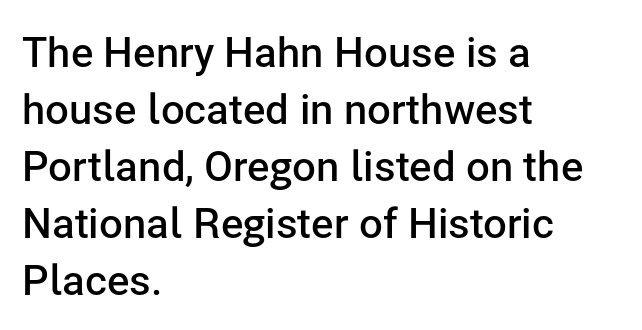
The image shows 42 px semibold sans-serif type, upright; set left-aligned, normal line spacing (1.36x), normal letter spacing, not underlined; low stroke contrast and a medium x-height.
